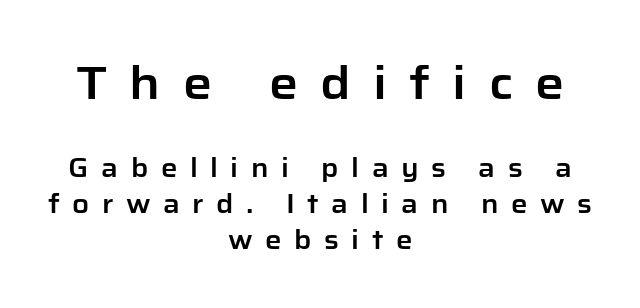
Q: Is the text italic (slanted)? A: No, it is upright.
Q: Is the typeface a serif or a sans-serif typeface? A: Sans-serif.
Q: Is the text underlined? A: No.
Q: How is the paragraph aligned? A: Centered.
Q: Is the spacing between letters normal or unusually wide? A: Unusually wide.
Q: Is the spacing between lines tight, normal or loose? A: Normal.
Q: Which block of text is set in a larger size, the first (top) or the second (bottom)? A: The first (top) one.
Q: Width (condensed, normal, or wide)? A: Normal.
Q: Stroke contrast? A: Low.
Q: x-height? A: Medium.
Q: Monospaced? A: No.
